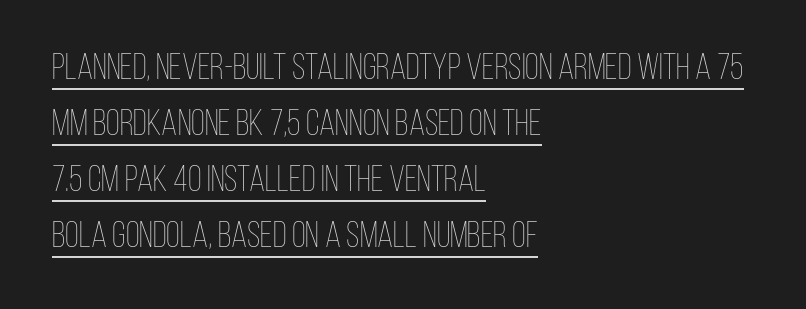
Q: Is the text bold? A: No.
Q: Is the text italic (slanted)? A: No, it is upright.
Q: Is the text underlined? A: Yes.
Q: How is the paragraph aligned? A: Left-aligned.
Q: Is the spacing between letters normal or unusually wide? A: Normal.
Q: Is the spacing between lines tight, normal or loose? A: Normal.
Q: Width (condensed, normal, or wide)? A: Condensed.
Q: Stroke contrast? A: Low.
Q: x-height? A: Large.
Q: Monospaced? A: No.
